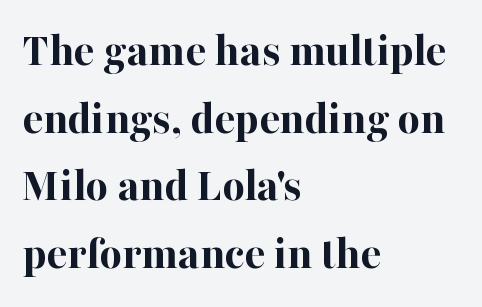
Character widths vary here, with narrow letters taking less room than wide ones. Where is the straight margin? On the left. Any mark beneath the type? The region is blank. Line spacing here is normal. Strong, thick strokes mark this as bold type.
